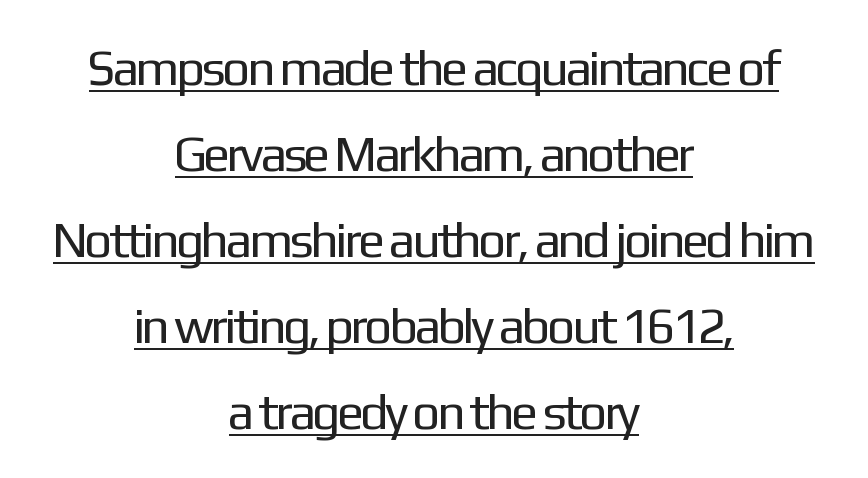
The image shows 50 px regular-weight sans-serif type, upright; set centered, line spacing 1.72x, normal letter spacing, underlined; low stroke contrast and a medium x-height.
